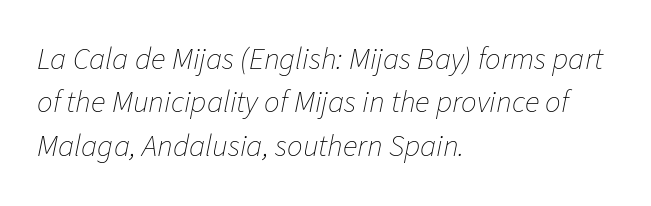
{"italic": "yes", "lean": "right", "slant_degrees": 11, "bold": "no", "weight": "thin", "width": "normal", "stroke_contrast": "low", "x_height": "medium", "monospaced": "no", "underline": "no", "align": "left", "line_spacing": "normal", "line_spacing_ratio": 1.4, "letter_spacing": "normal", "letter_spacing_em": 0.0, "glyph_px": 31}
